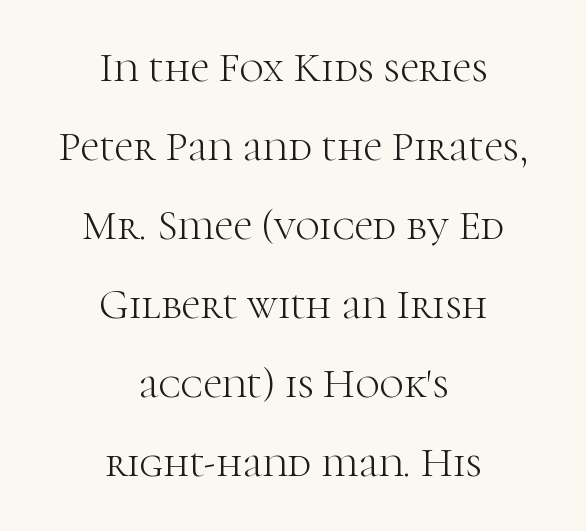
Q: Is the text bold? A: No.
Q: Is the text italic (slanted)? A: No, it is upright.
Q: Is the typeface a serif or a sans-serif typeface? A: Serif.
Q: Is the text underlined? A: No.
Q: How is the paragraph aligned? A: Centered.
Q: Is the spacing between letters normal or unusually wide? A: Normal.
Q: Width (condensed, normal, or wide)? A: Normal.
Q: Stroke contrast? A: High.
Q: x-height? A: Medium.
Q: Monospaced? A: No.
